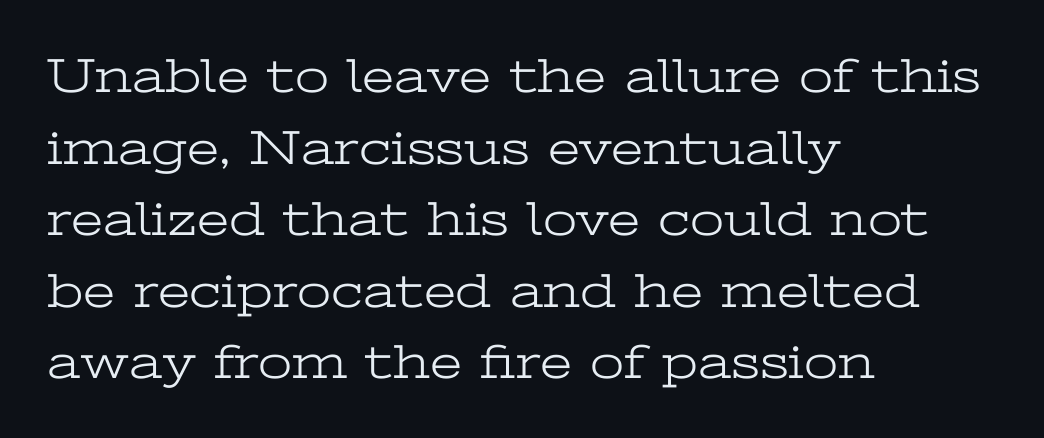
Q: Is the text bold? A: No.
Q: Is the text italic (slanted)? A: No, it is upright.
Q: Is the typeface a serif or a sans-serif typeface? A: Serif.
Q: Is the text underlined? A: No.
Q: How is the paragraph aligned? A: Left-aligned.
Q: Is the spacing between letters normal or unusually wide? A: Normal.
Q: Is the spacing between lines tight, normal or loose? A: Normal.
Q: Width (condensed, normal, or wide)? A: Wide.
Q: Stroke contrast? A: Low.
Q: x-height? A: Medium.
Q: Monospaced? A: No.
